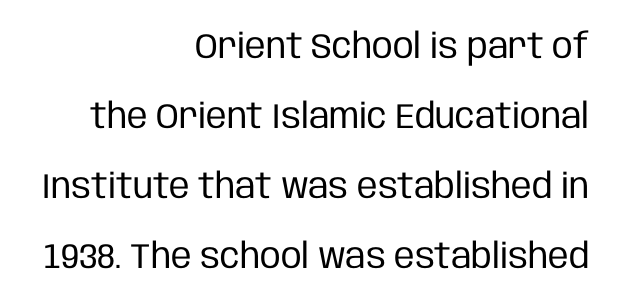
Q: Is the text bold? A: No.
Q: Is the text italic (slanted)? A: No, it is upright.
Q: Is the typeface a serif or a sans-serif typeface? A: Sans-serif.
Q: Is the text underlined? A: No.
Q: How is the paragraph aligned? A: Right-aligned.
Q: Is the spacing between letters normal or unusually wide? A: Normal.
Q: Is the spacing between lines tight, normal or loose? A: Loose.
Q: Width (condensed, normal, or wide)? A: Condensed.
Q: Stroke contrast? A: Low.
Q: x-height? A: Large.
Q: Monospaced? A: No.
